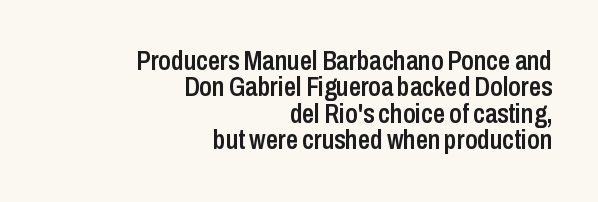
The passage shown has conventional tracking throughout. The specimen reads as upright at a glance. The leading is snug, giving the passage a crowded texture. Students, this is semibold: more ink than regular, less than bold. Compared with a flush-left layout, this one pins lines to the opposite, right side.
